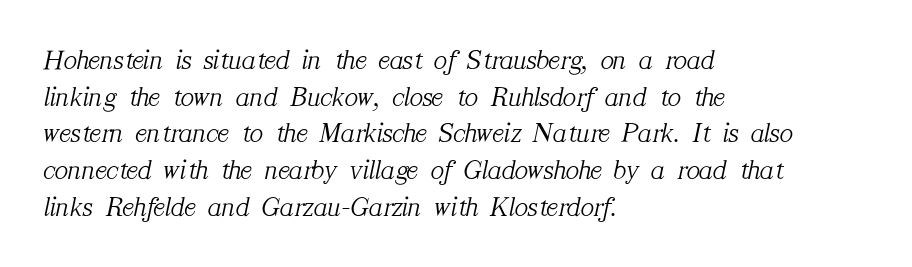
Q: Is the text bold? A: No.
Q: Is the text italic (slanted)? A: Yes, it leans right by about 12 degrees.
Q: Is the typeface a serif or a sans-serif typeface? A: Serif.
Q: Is the text underlined? A: No.
Q: How is the paragraph aligned? A: Left-aligned.
Q: Is the spacing between letters normal or unusually wide? A: Normal.
Q: Is the spacing between lines tight, normal or loose? A: Normal.
Q: Width (condensed, normal, or wide)? A: Normal.
Q: Stroke contrast? A: Medium.
Q: x-height? A: Medium.
Q: Monospaced? A: No.
